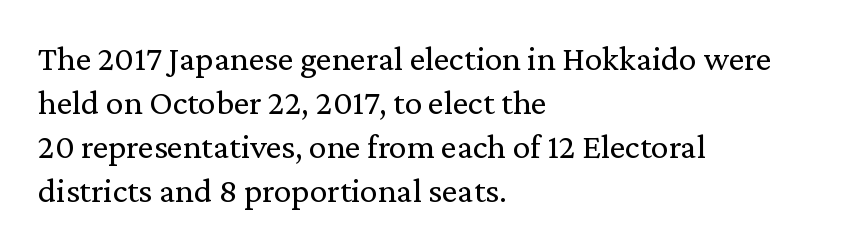
The image shows 35 px regular-weight serif type, upright; set left-aligned, normal line spacing (1.26x), normal letter spacing, not underlined; low stroke contrast and a medium x-height.
